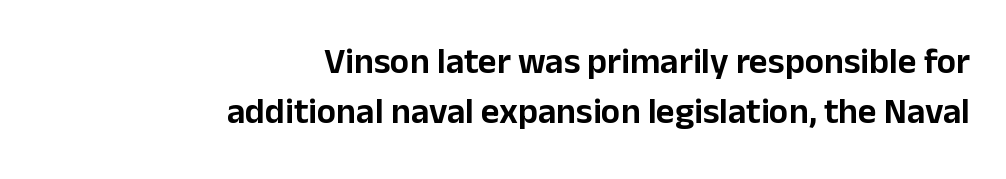
{"serif": "no", "italic": "no", "width": "normal", "stroke_contrast": "low", "x_height": "medium", "monospaced": "no", "underline": "no", "align": "right", "line_spacing": "normal", "line_spacing_ratio": 1.38, "letter_spacing": "normal", "letter_spacing_em": 0.0, "glyph_px": 36}
